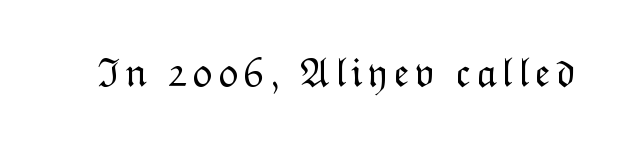
{"italic": "no", "bold": "no", "weight": "light", "width": "normal", "stroke_contrast": "low", "x_height": "medium", "monospaced": "no", "underline": "no", "glyph_px": 41}
